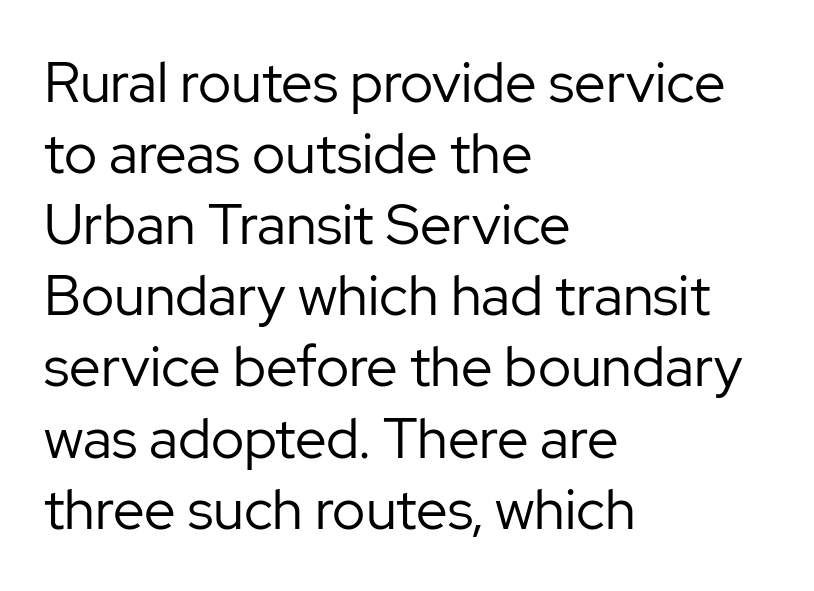
{"serif": "no", "italic": "no", "bold": "no", "weight": "regular", "width": "normal", "stroke_contrast": "low", "x_height": "medium", "monospaced": "no", "underline": "no", "align": "left", "line_spacing": "normal", "line_spacing_ratio": 1.27, "letter_spacing": "normal", "letter_spacing_em": 0.0, "glyph_px": 56}
